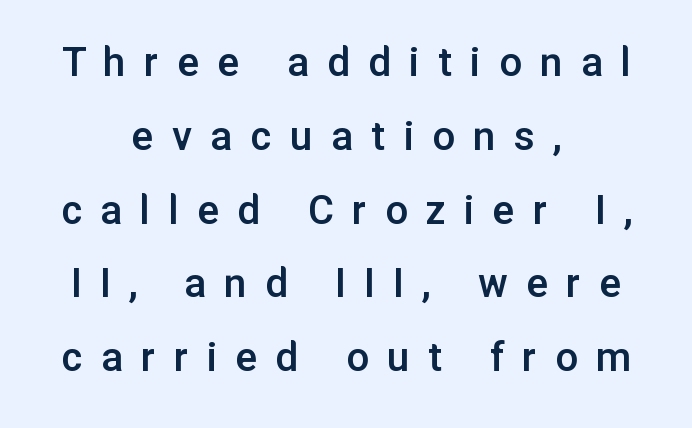
{"serif": "no", "italic": "no", "bold": "semi", "weight": "semibold", "width": "normal", "stroke_contrast": "low", "x_height": "medium", "monospaced": "no", "underline": "no", "align": "center", "line_spacing": "normal", "line_spacing_ratio": 1.64, "letter_spacing": "wide", "letter_spacing_em": 0.41, "glyph_px": 45}
